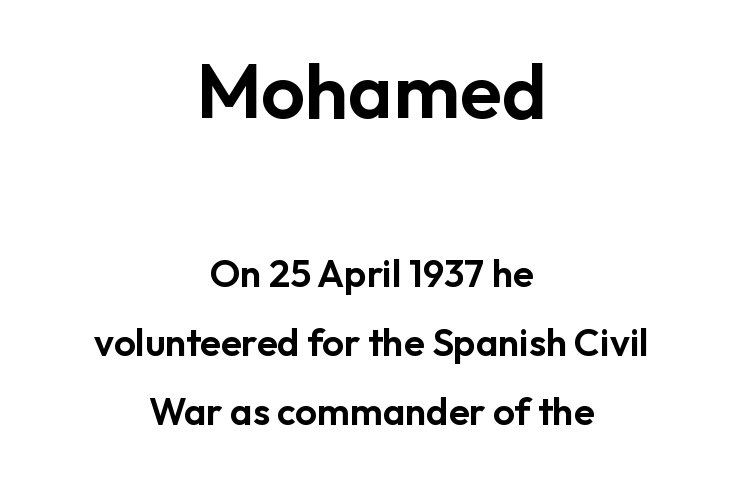
Q: Is the text italic (slanted)? A: No, it is upright.
Q: Is the typeface a serif or a sans-serif typeface? A: Sans-serif.
Q: Is the text underlined? A: No.
Q: How is the paragraph aligned? A: Centered.
Q: Is the spacing between letters normal or unusually wide? A: Normal.
Q: Which block of text is set in a larger size, the first (top) or the second (bottom)? A: The first (top) one.
Q: Width (condensed, normal, or wide)? A: Normal.
Q: Stroke contrast? A: Low.
Q: x-height? A: Medium.
Q: Monospaced? A: No.
